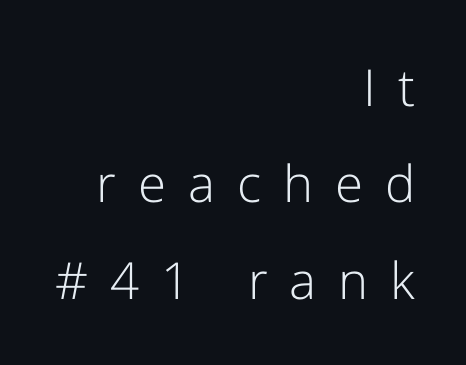
The image shows 51 px light sans-serif type, upright; set right-aligned, line spacing 1.89x, unusually wide letter spacing (+0.43 em), not underlined; low stroke contrast and a medium x-height.
